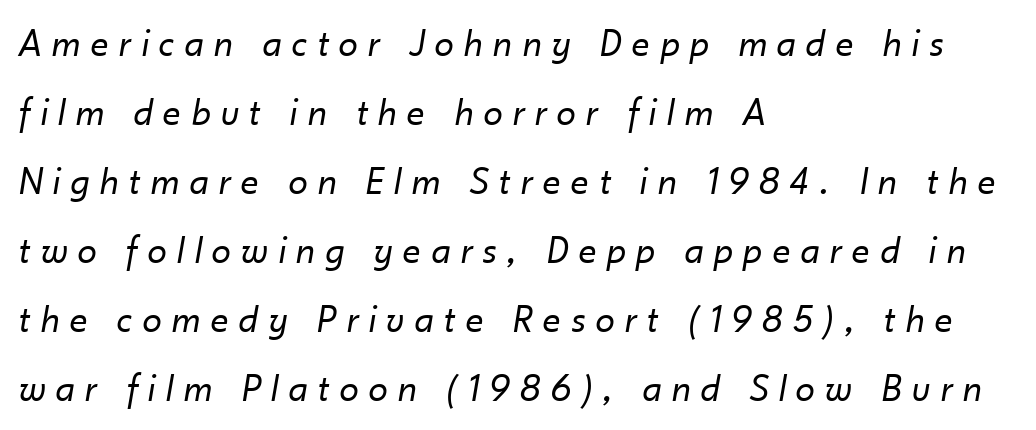
The image shows 39 px regular-weight type, italic (leaning right); set left-aligned, line spacing 1.77x, unusually wide letter spacing (+0.28 em), not underlined; low stroke contrast and a small x-height.
